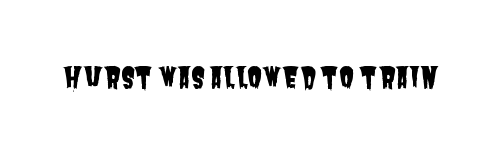
Descenders are the only things crossing below the line. To sum up the face: it is a sans, with no serifs. The gaps between neighbouring characters are ordinary and unremarkable. Each letter keeps its own natural width here, so spacing adapts to shape.
